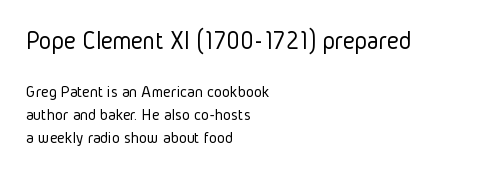
The image shows 26 px text type, upright; set left-aligned, normal line spacing (1.33x), normal letter spacing, not underlined; the first (top) block is 1.53x larger.
